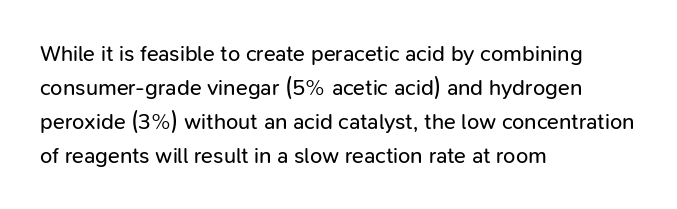
Q: Is the text bold? A: No.
Q: Is the text italic (slanted)? A: No, it is upright.
Q: Is the text underlined? A: No.
Q: How is the paragraph aligned? A: Left-aligned.
Q: Is the spacing between letters normal or unusually wide? A: Normal.
Q: Is the spacing between lines tight, normal or loose? A: Normal.
